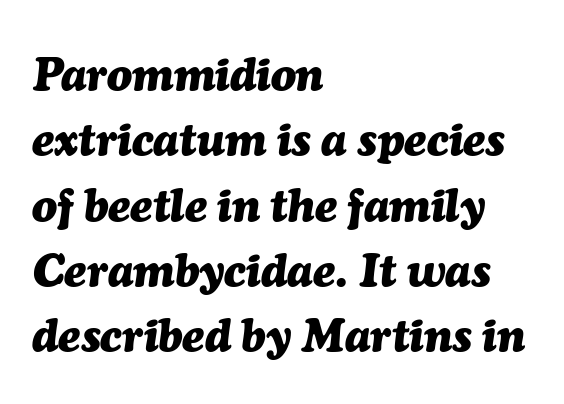
Underline: absent. Successive baselines arrive at the customary interval. Notice how the stems are inclined rather than vertical — that's the hallmark of italics. Reading down the block, your eye returns to a fixed left position each line. This sample has the flowing, uneven cadence of proportional lettering. Is the letter spacing exaggerated? No — it looks like the ordinary default.
